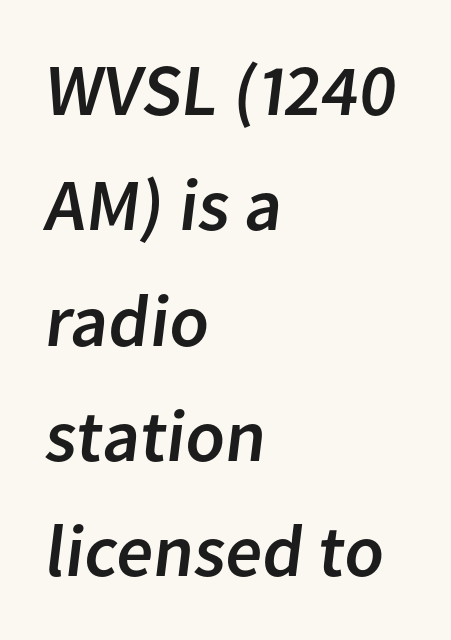
The image shows 73 px sans-serif type; set left-aligned, normal line spacing (1.58x), normal letter spacing, not underlined; low stroke contrast and a medium x-height.
